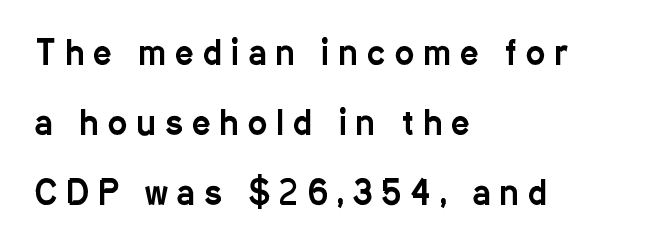
{"serif": "no", "italic": "no", "width": "condensed", "stroke_contrast": "low", "x_height": "medium", "monospaced": "no", "underline": "no", "align": "left", "line_spacing": "loose", "line_spacing_ratio": 2.18, "letter_spacing": "wide", "letter_spacing_em": 0.3, "glyph_px": 32}
